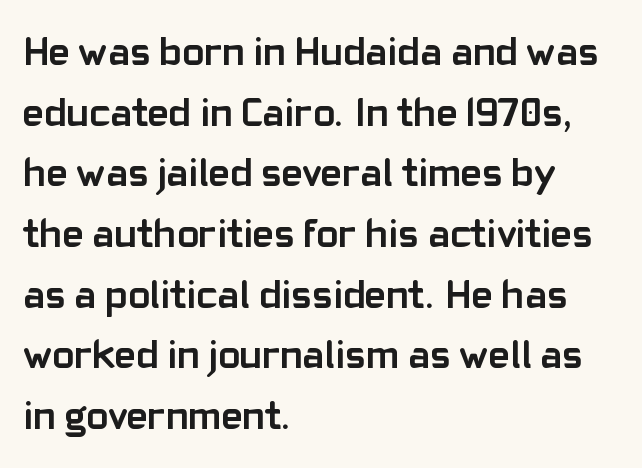
The image shows 41 px semibold sans-serif type, upright; set left-aligned, normal line spacing (1.48x), normal letter spacing, not underlined; low stroke contrast and a medium x-height.
